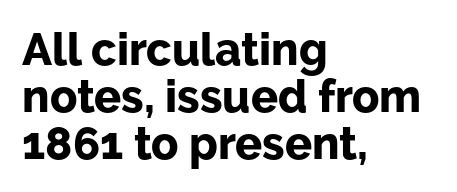
A sans-serif font was chosen for this passage. The passage shown is typed in a proportional face where columns would drift. The lettering holds an erect, upright posture throughout. A typesetter would call this zero additional tracking. Bold? Absolutely — the strokes are thick and heavy. The lines are packed closely together with very little leading.
